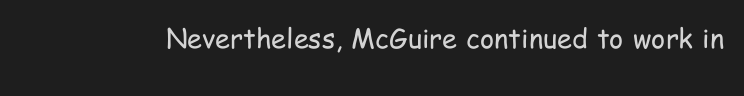
Q: Is the text bold? A: No.
Q: Is the text italic (slanted)? A: No, it is upright.
Q: Is the text underlined? A: No.
Q: Is the spacing between letters normal or unusually wide? A: Normal.
